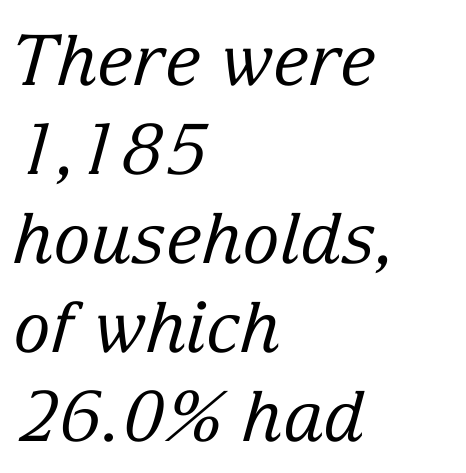
Bare-footed words on every line. Nothing heavy about these letters — not bold at all. Looks like regular typesetting: each glyph gets only the width it needs. In terms of posture, this sample is oblique.
